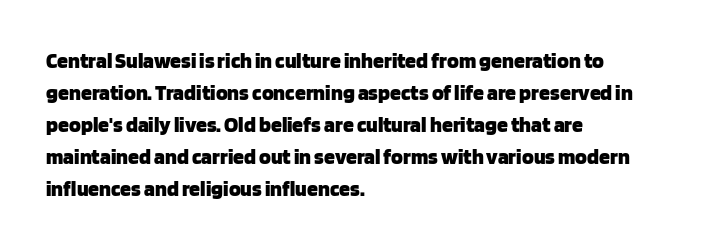
These lines were composed using upright roman letters. Bare-footed words on every line. The vertical gap from one line to the next is medium. Leftover space on each line is placed entirely after the last word. The line texture is even and compact thanks to regular tracking.
